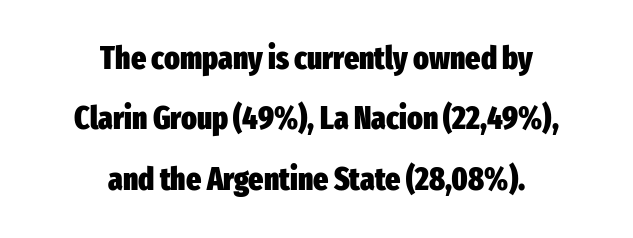
The image shows 32 px heavy, condensed sans-serif type, upright; set centered, line spacing 1.89x, normal letter spacing, not underlined; low stroke contrast and a medium x-height.
